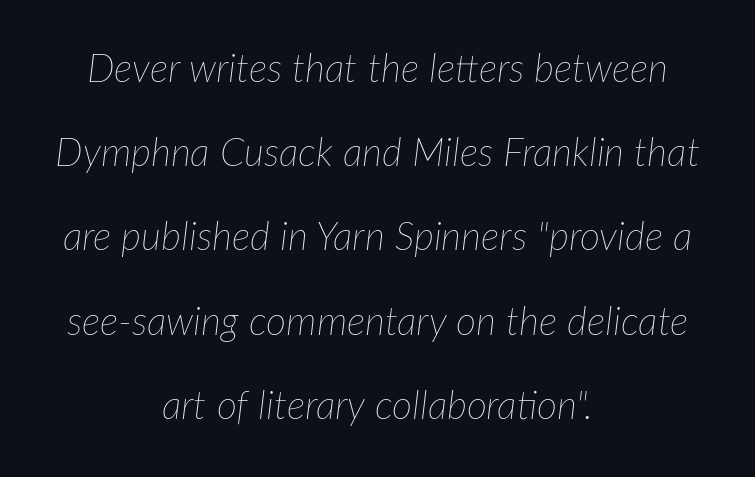
Q: Is the text bold? A: No.
Q: Is the text italic (slanted)? A: Yes, it leans right by about 7 degrees.
Q: Is the text underlined? A: No.
Q: How is the paragraph aligned? A: Centered.
Q: Is the spacing between letters normal or unusually wide? A: Normal.
Q: Is the spacing between lines tight, normal or loose? A: Loose.
Q: Width (condensed, normal, or wide)? A: Normal.
Q: Stroke contrast? A: Low.
Q: x-height? A: Medium.
Q: Monospaced? A: No.
